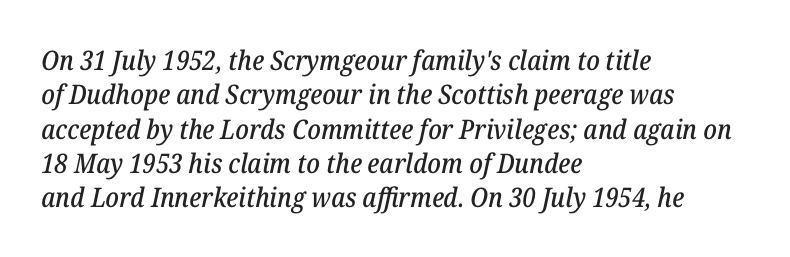
The image shows 27 px text type, italic (leaning right); set left-aligned, normal line spacing (1.27x), normal letter spacing, not underlined.
